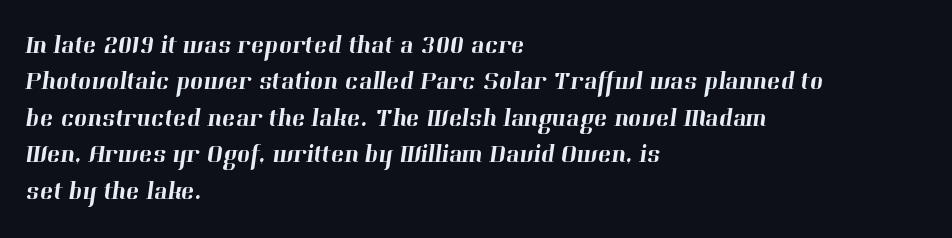
Q: Is the text underlined? A: No.
Q: How is the paragraph aligned? A: Left-aligned.
Q: Is the spacing between letters normal or unusually wide? A: Normal.
Q: Is the spacing between lines tight, normal or loose? A: Normal.
